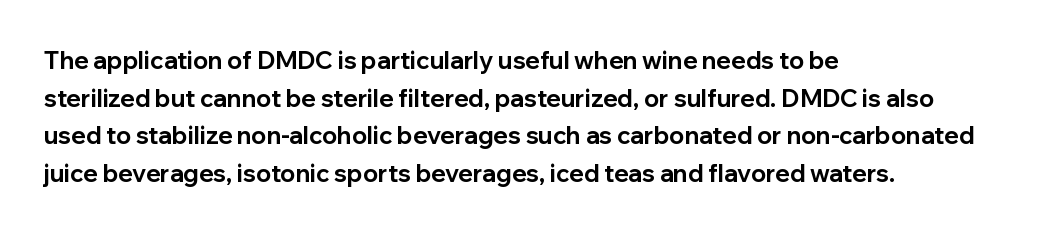
{"italic": "no", "bold": "yes", "underline": "no", "align": "left", "line_spacing": "normal", "line_spacing_ratio": 1.57, "letter_spacing": "normal", "letter_spacing_em": 0.0, "glyph_px": 24}
